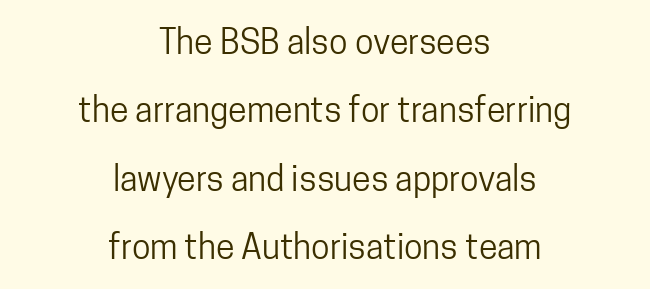
The image shows 34 px regular-weight, condensed sans-serif type, upright; set centered, loose line spacing (2.01x), normal letter spacing, not underlined; low stroke contrast and a medium x-height.
